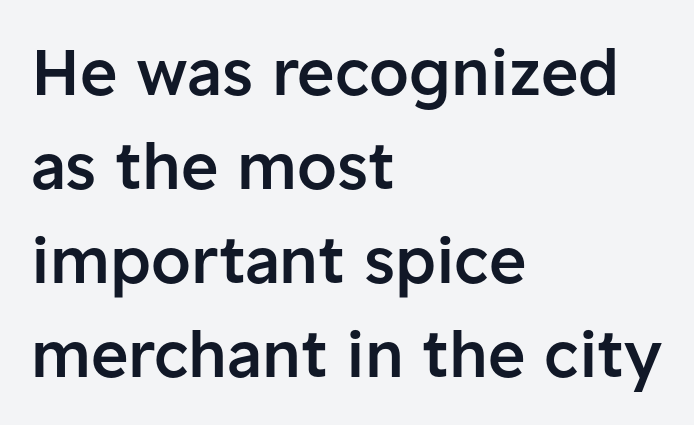
{"serif": "no", "italic": "no", "bold": "semi", "weight": "semibold", "width": "normal", "stroke_contrast": "low", "x_height": "medium", "monospaced": "no", "underline": "no", "align": "left", "line_spacing": "normal", "line_spacing_ratio": 1.47, "letter_spacing": "normal", "letter_spacing_em": 0.0, "glyph_px": 64}
